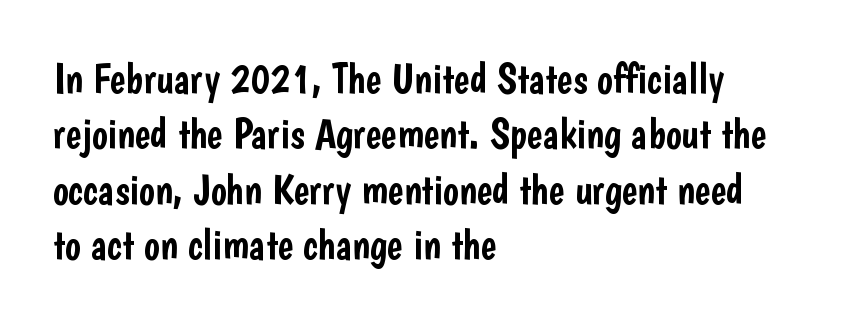
Clear beneath every line of the passage. Upright lettering throughout. Students, observe: this is what conventionally led text looks like. Left-aligned paragraph, ragged on the right. A typesetter would call this proportional, since set widths differ per character.
